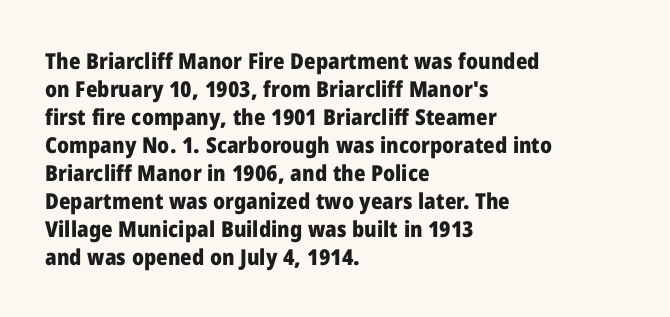
{"italic": "no", "bold": "yes", "underline": "no", "align": "left", "line_spacing": "normal", "line_spacing_ratio": 1.27, "letter_spacing": "normal", "letter_spacing_em": 0.0, "glyph_px": 22}
